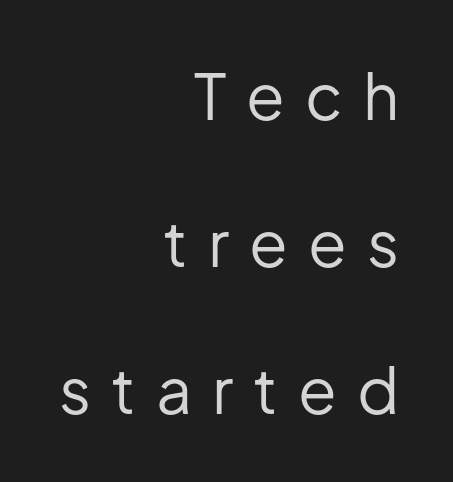
The image shows 63 px regular-weight sans-serif type, upright; set right-aligned, loose line spacing (2.33x), unusually wide letter spacing (+0.32 em), not underlined; low stroke contrast and a medium x-height.
